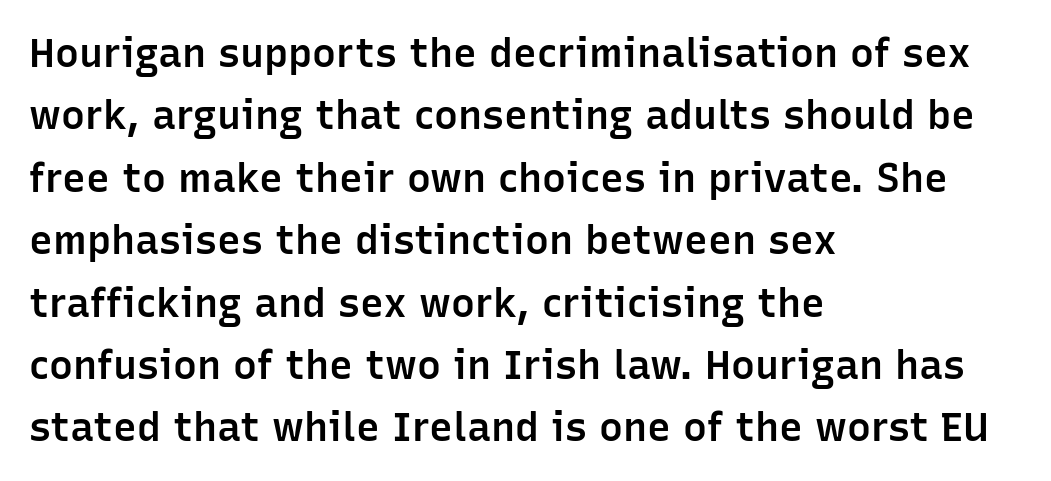
Do the characters align in a grid? No, the font is proportional. Serifs: no, the terminals of the letterforms are clean. As a designer I'd log this as weight 600, semibold. Every stem runs plumb, perpendicular to the baseline.
